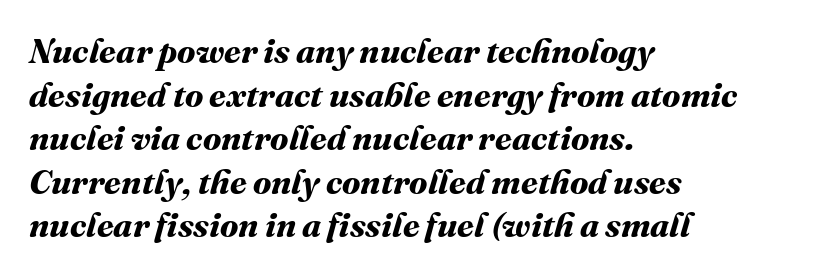
The image shows 34 px bold type; set left-aligned, normal line spacing (1.28x), normal letter spacing, not underlined; medium stroke contrast and a medium x-height.
